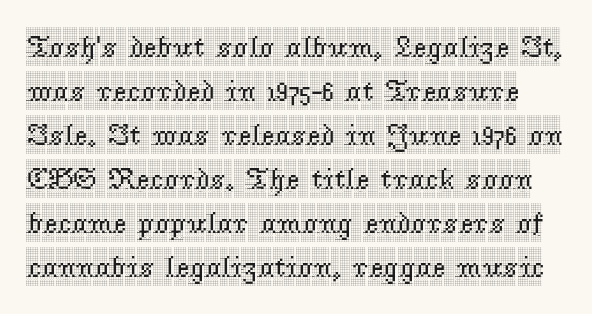
Q: Is the text italic (slanted)? A: No, it is upright.
Q: Is the typeface a serif or a sans-serif typeface? A: Serif.
Q: Is the text underlined? A: No.
Q: Is the spacing between letters normal or unusually wide? A: Normal.
Q: Is the spacing between lines tight, normal or loose? A: Normal.
Q: Width (condensed, normal, or wide)? A: Condensed.
Q: x-height? A: Large.
Q: Monospaced? A: No.
